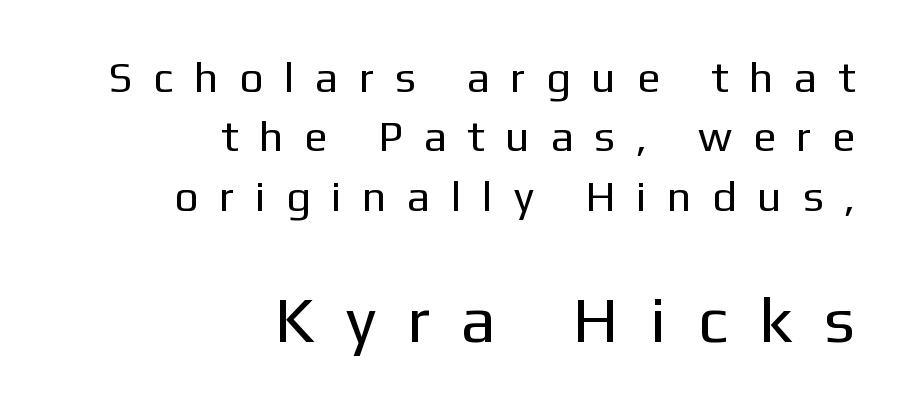
The image shows 65 px regular-weight sans-serif type, upright; set right-aligned, normal line spacing (1.38x), unusually wide letter spacing (+0.48 em), not underlined; the second (bottom) block is 1.51x larger; low stroke contrast and a medium x-height.
